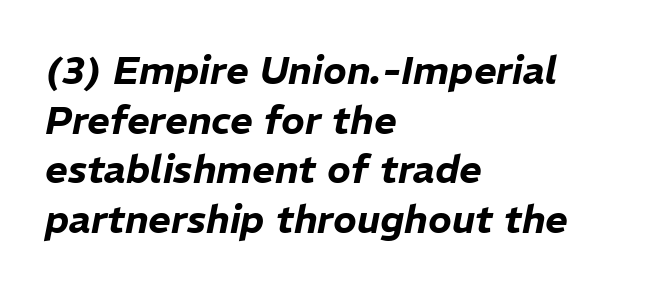
The image shows 39 px text type, italic (leaning right); set left-aligned, normal line spacing (1.27x), normal letter spacing, not underlined; low stroke contrast and a medium x-height.
